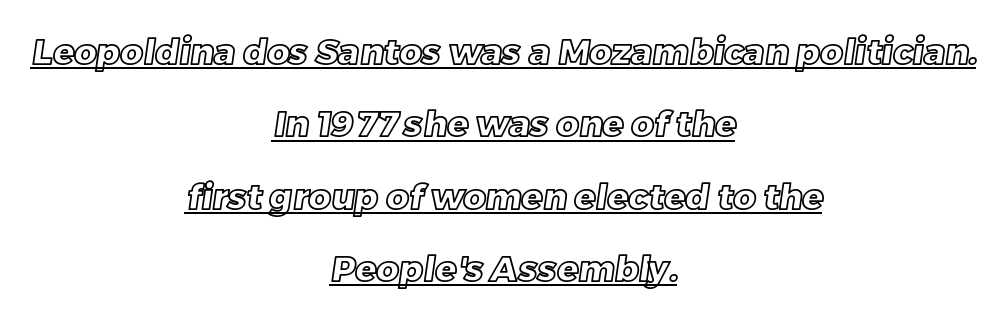
Q: Is the text underlined? A: Yes.
Q: How is the paragraph aligned? A: Centered.
Q: Is the spacing between letters normal or unusually wide? A: Normal.
Q: Is the spacing between lines tight, normal or loose? A: Loose.
Q: Width (condensed, normal, or wide)? A: Normal.
Q: x-height? A: Large.
Q: Monospaced? A: No.
